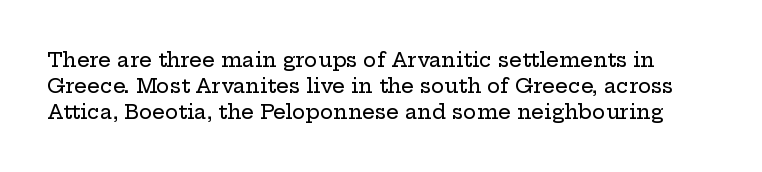
Q: Is the text italic (slanted)? A: No, it is upright.
Q: Is the text underlined? A: No.
Q: Is the spacing between letters normal or unusually wide? A: Normal.
Q: Is the spacing between lines tight, normal or loose? A: Normal.
